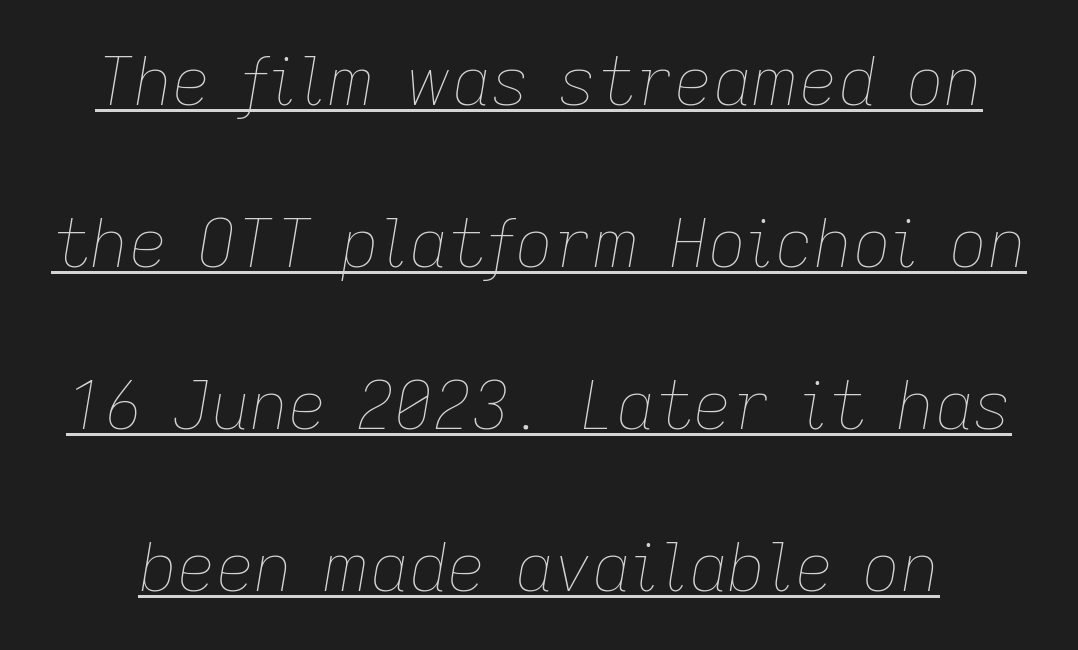
The image shows 67 px thin type, italic (leaning right); set loose line spacing (2.42x), normal letter spacing, underlined; low stroke contrast and a medium x-height.
